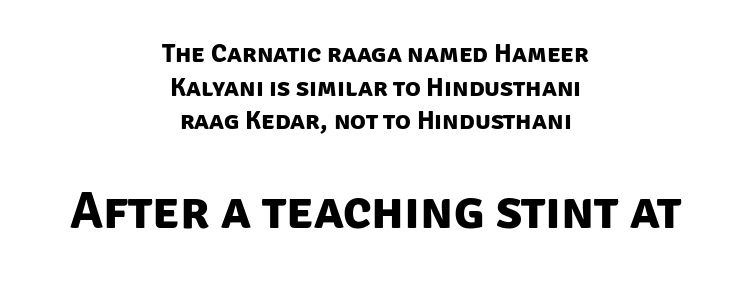
The image shows 52 px bold sans-serif type; set centered, normal line spacing (1.29x), normal letter spacing, not underlined; the second (bottom) block is 2.0x larger; low stroke contrast and a large x-height.
